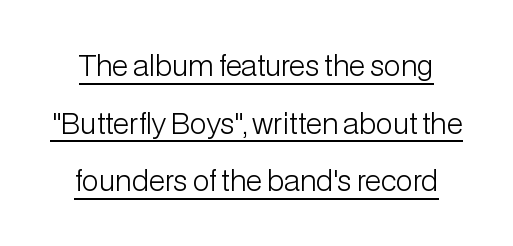
The image shows 28 px light sans-serif type, upright; set loose line spacing (2.06x), normal letter spacing, underlined; low stroke contrast and a medium x-height.
